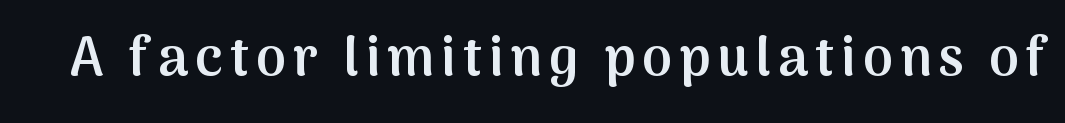
The image shows 54 px semibold sans-serif type, upright; set not underlined; medium stroke contrast and a medium x-height.
